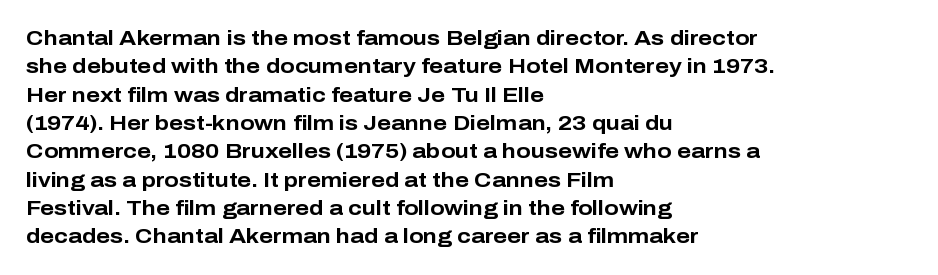
{"italic": "no", "bold": "yes", "underline": "no", "align": "left", "line_spacing": "normal", "line_spacing_ratio": 1.35, "letter_spacing": "normal", "letter_spacing_em": 0.0, "glyph_px": 21}
